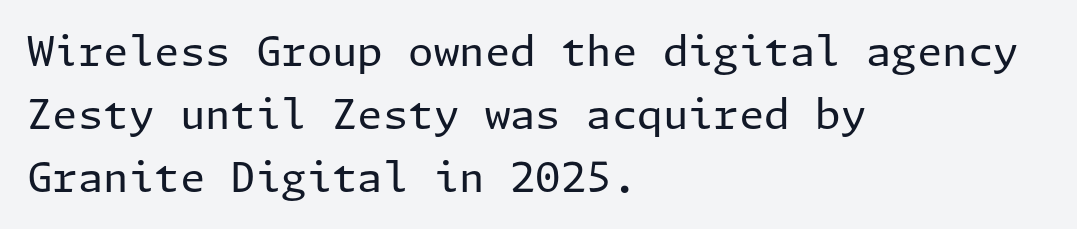
The image shows 41 px regular-weight sans-serif type, upright; set left-aligned, normal line spacing (1.54x), normal letter spacing, not underlined; low stroke contrast and a medium x-height.
